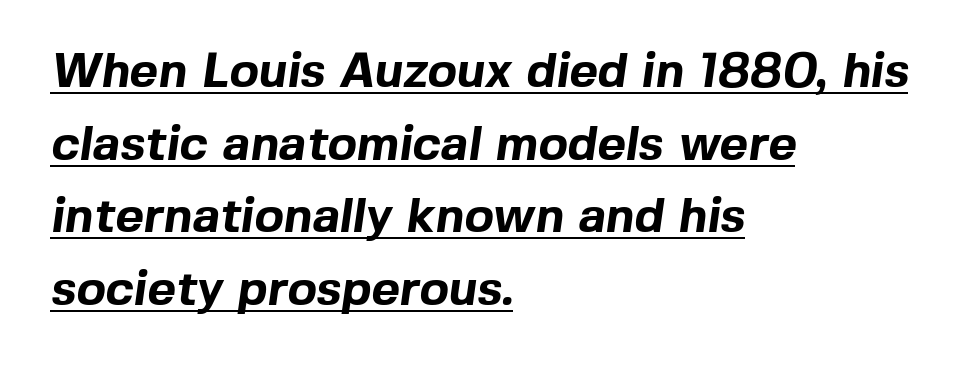
Q: Is the text bold? A: Yes.
Q: Is the typeface a serif or a sans-serif typeface? A: Sans-serif.
Q: Is the text underlined? A: Yes.
Q: How is the paragraph aligned? A: Left-aligned.
Q: Is the spacing between letters normal or unusually wide? A: Normal.
Q: Is the spacing between lines tight, normal or loose? A: Normal.
Q: Width (condensed, normal, or wide)? A: Normal.
Q: x-height? A: Medium.
Q: Monospaced? A: No.
